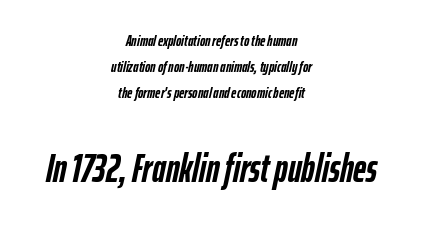
Q: Is the text bold? A: Yes.
Q: Is the text italic (slanted)? A: Yes, it leans right by about 12 degrees.
Q: Is the text underlined? A: No.
Q: How is the paragraph aligned? A: Centered.
Q: Is the spacing between letters normal or unusually wide? A: Normal.
Q: Is the spacing between lines tight, normal or loose? A: Normal.
Q: Which block of text is set in a larger size, the first (top) or the second (bottom)? A: The second (bottom) one.
Q: Width (condensed, normal, or wide)? A: Condensed.
Q: Stroke contrast? A: Low.
Q: x-height? A: Medium.
Q: Monospaced? A: No.
